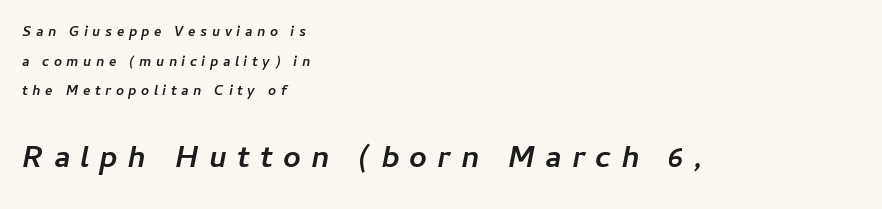
Q: Is the text bold? A: Yes.
Q: Is the text italic (slanted)? A: Yes, it leans right by about 11 degrees.
Q: Is the text underlined? A: No.
Q: How is the paragraph aligned? A: Left-aligned.
Q: Is the spacing between letters normal or unusually wide? A: Unusually wide.
Q: Is the spacing between lines tight, normal or loose? A: Loose.
Q: Which block of text is set in a larger size, the first (top) or the second (bottom)? A: The second (bottom) one.
Q: Width (condensed, normal, or wide)? A: Normal.
Q: Stroke contrast? A: Low.
Q: x-height? A: Medium.
Q: Monospaced? A: No.
